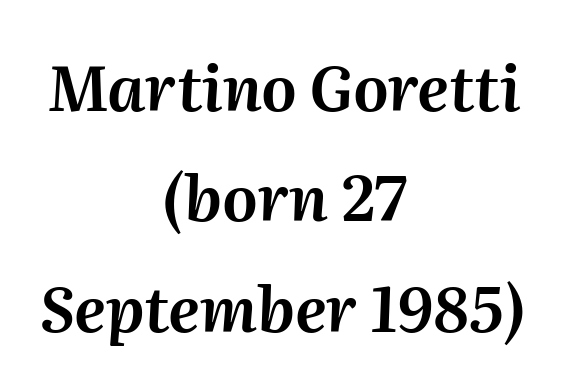
Q: Is the text italic (slanted)? A: Yes, it leans right by about 2 degrees.
Q: Is the text underlined? A: No.
Q: How is the paragraph aligned? A: Centered.
Q: Is the spacing between letters normal or unusually wide? A: Normal.
Q: Width (condensed, normal, or wide)? A: Normal.
Q: Stroke contrast? A: Medium.
Q: x-height? A: Medium.
Q: Monospaced? A: No.
